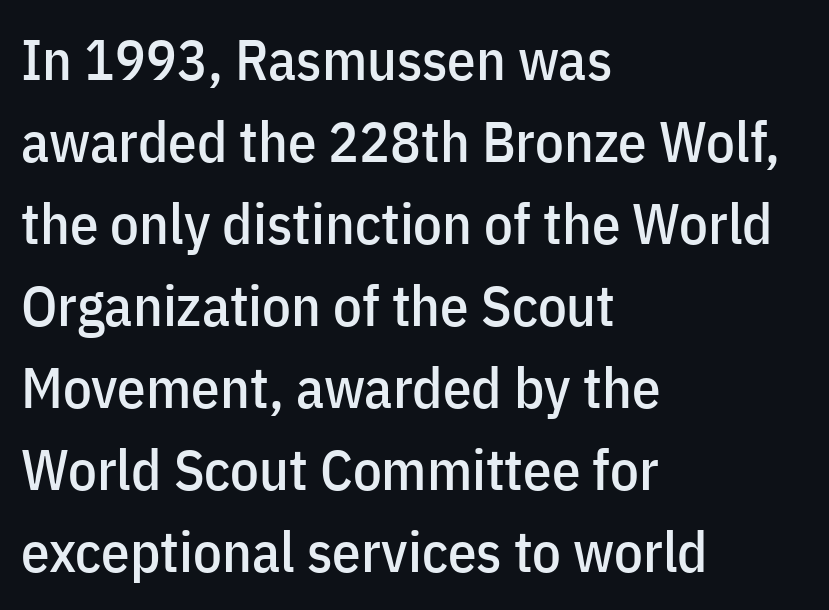
{"serif": "no", "italic": "no", "width": "condensed", "stroke_contrast": "low", "x_height": "medium", "monospaced": "no", "underline": "no", "align": "left", "line_spacing": "normal", "line_spacing_ratio": 1.44, "letter_spacing": "normal", "letter_spacing_em": 0.0, "glyph_px": 57}
